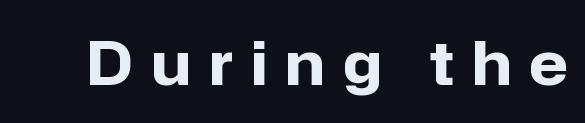
The image shows 61 px bold sans-serif type, upright; set unusually wide letter spacing (+0.3 em), not underlined; low stroke contrast and a medium x-height.
